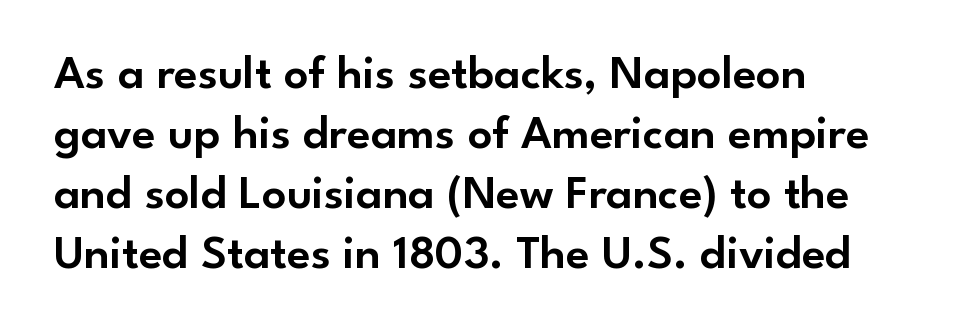
The image shows 48 px sans-serif type, upright; set left-aligned, normal line spacing (1.25x), normal letter spacing, not underlined; low stroke contrast and a small x-height.
